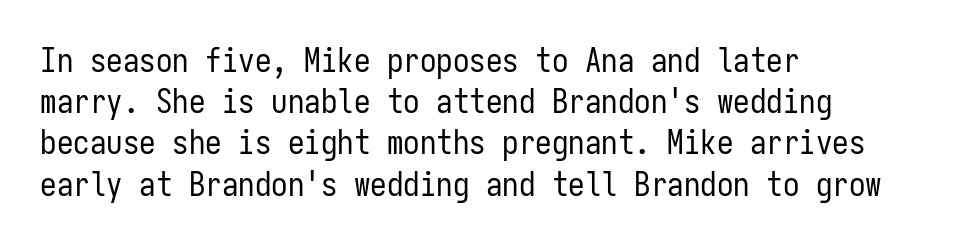
The image shows 33 px regular-weight, condensed sans-serif type, upright, monospaced; set left-aligned, normal line spacing (1.25x), normal letter spacing, not underlined; low stroke contrast and a medium x-height.
